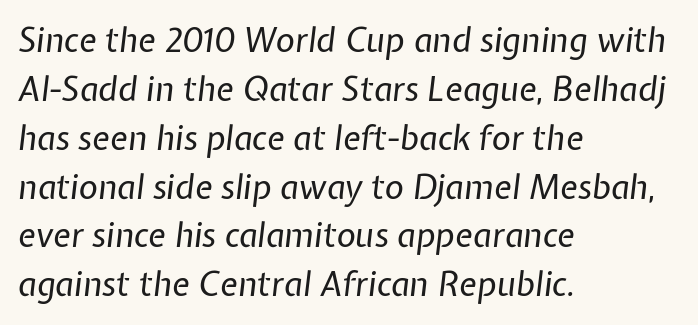
The image shows 33 px regular-weight type, italic (leaning right); set left-aligned, normal line spacing (1.48x), normal letter spacing, not underlined; low stroke contrast and a medium x-height.
